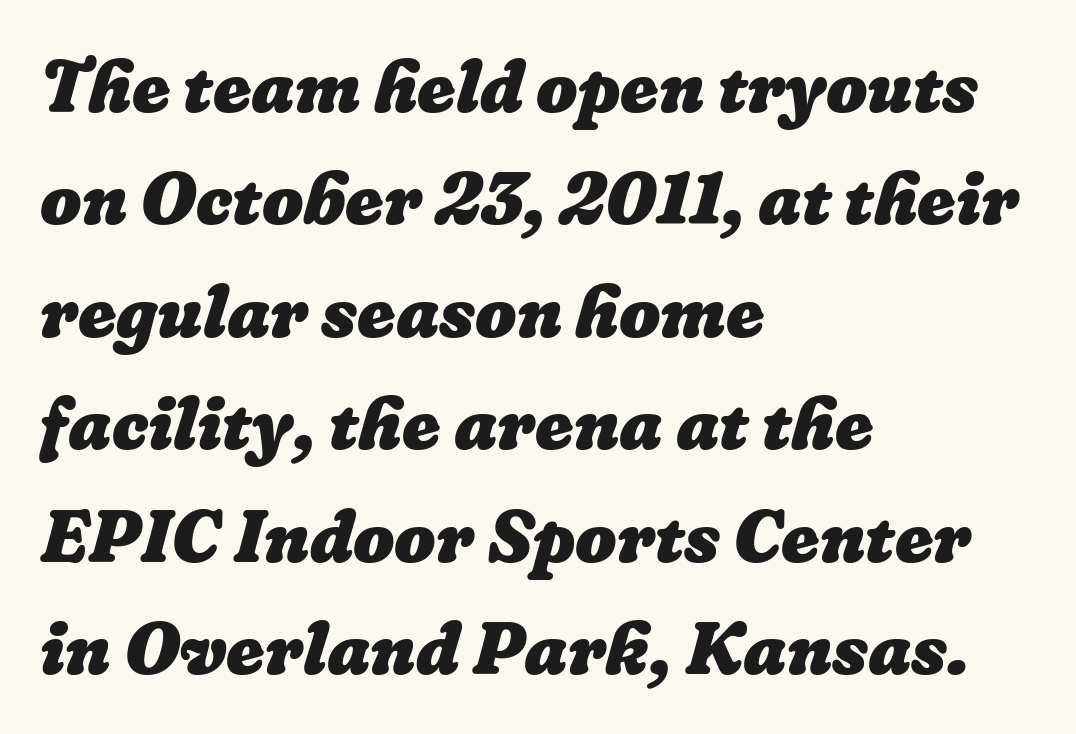
{"bold": "yes", "weight": "heavy", "width": "normal", "stroke_contrast": "low", "x_height": "medium", "monospaced": "no", "underline": "no", "align": "left", "line_spacing": "normal", "line_spacing_ratio": 1.54, "letter_spacing": "normal", "letter_spacing_em": 0.0, "glyph_px": 73}
